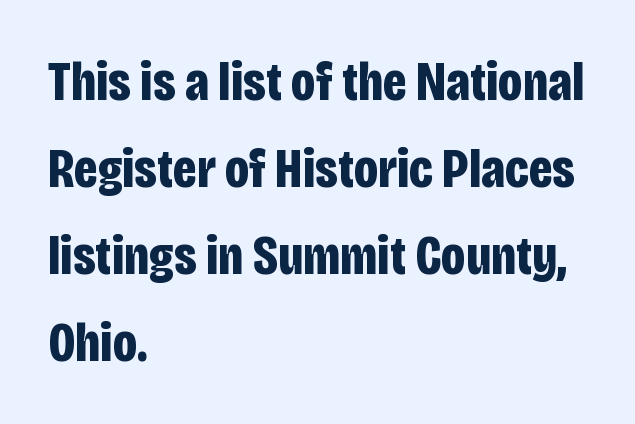
Q: Is the text bold? A: Yes.
Q: Is the text italic (slanted)? A: No, it is upright.
Q: Is the typeface a serif or a sans-serif typeface? A: Sans-serif.
Q: Is the text underlined? A: No.
Q: How is the paragraph aligned? A: Left-aligned.
Q: Is the spacing between letters normal or unusually wide? A: Normal.
Q: Is the spacing between lines tight, normal or loose? A: Normal.
Q: Width (condensed, normal, or wide)? A: Condensed.
Q: Stroke contrast? A: Low.
Q: x-height? A: Large.
Q: Monospaced? A: No.
